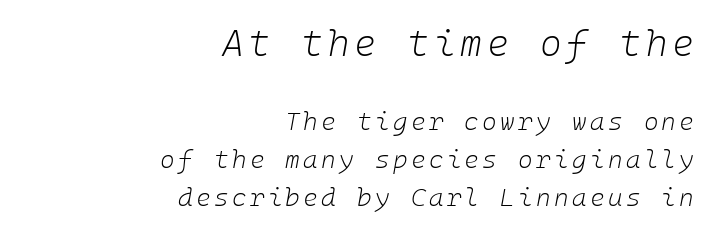
The image shows 37 px light type, italic (leaning right); set right-aligned, normal line spacing (1.51x), not underlined; the first (top) block is 1.48x larger; low stroke contrast and a medium x-height.
